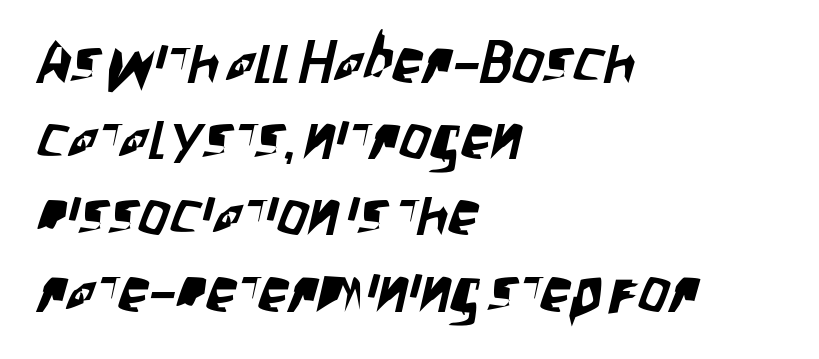
Q: Is the typeface a serif or a sans-serif typeface? A: Sans-serif.
Q: Is the text underlined? A: No.
Q: How is the paragraph aligned? A: Left-aligned.
Q: Is the spacing between letters normal or unusually wide? A: Normal.
Q: Is the spacing between lines tight, normal or loose? A: Normal.
Q: Width (condensed, normal, or wide)? A: Condensed.
Q: Stroke contrast? A: Low.
Q: x-height? A: Large.
Q: Monospaced? A: No.
